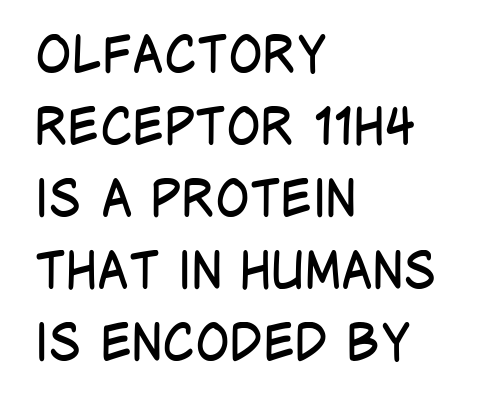
The image shows 51 px regular-weight, condensed sans-serif type, upright; set left-aligned, normal line spacing (1.41x), normal letter spacing, not underlined; low stroke contrast and a large x-height.
